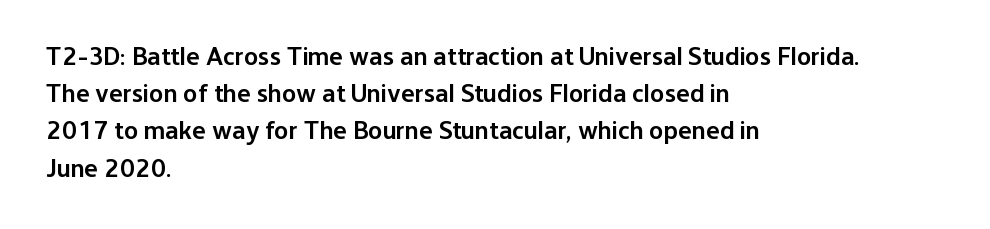
The strokes are fattened partway — semibold, not bold. The rendering uses a moderate line-height, typical for paragraphs. This sample uses plain, unmodified letter spacing. Any mark beneath the type? The region is blank.
